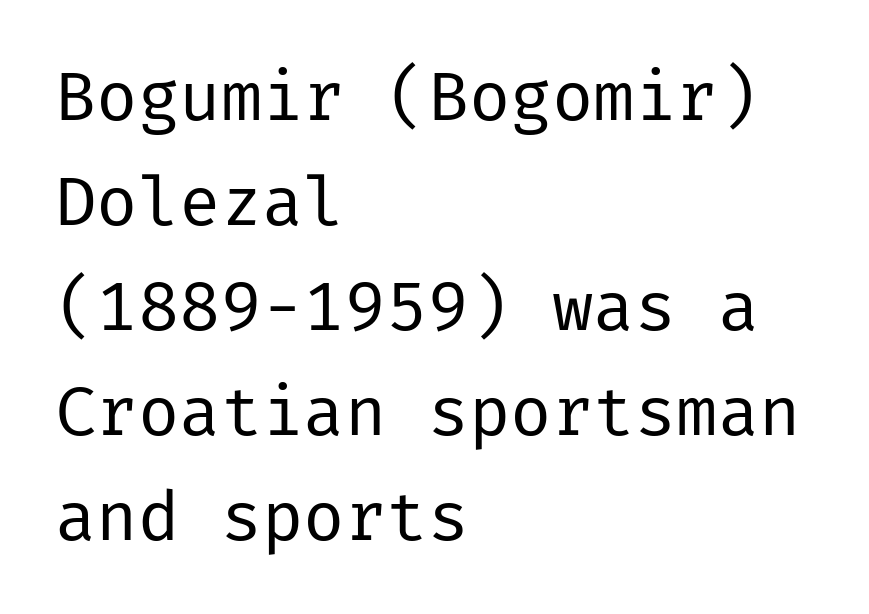
Default kerning and tracking; the words read as compact shapes. The strokes are not fattened; the text isn't bold. Compared with typical paragraphs, the rows here are spaced about the same. The lines in this sample share a left origin and differ only in where they stop. The string is rendered with underlining switched off. Each letter's strokes conclude bluntly, with no projecting serifs.
